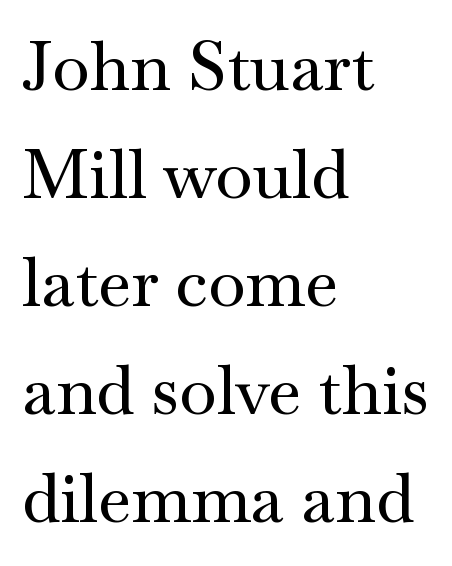
{"serif": "yes", "italic": "no", "width": "wide", "stroke_contrast": "medium", "x_height": "small", "monospaced": "no", "underline": "no", "align": "left", "line_spacing": "normal", "line_spacing_ratio": 1.59, "letter_spacing": "normal", "letter_spacing_em": 0.0, "glyph_px": 68}
